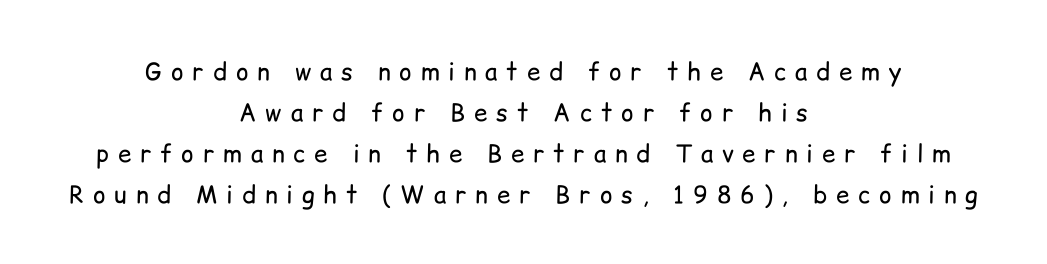
{"italic": "no", "bold": "no", "underline": "no", "align": "center", "line_spacing_ratio": 1.71, "letter_spacing": "wide", "letter_spacing_em": 0.37, "glyph_px": 24}
